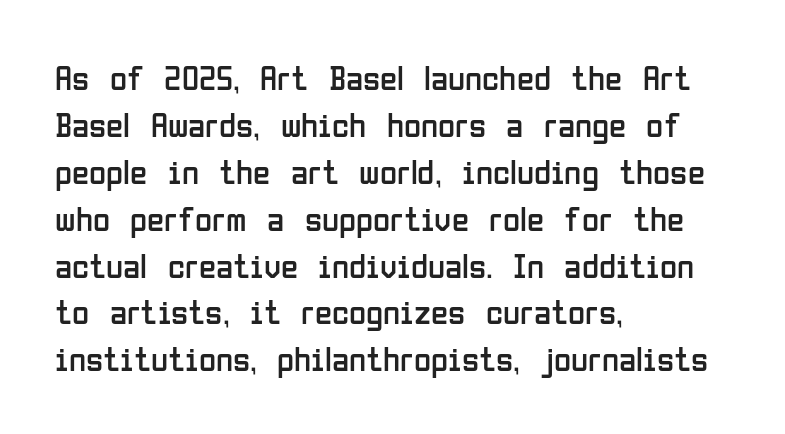
Q: Is the text bold? A: No.
Q: Is the text italic (slanted)? A: No, it is upright.
Q: Is the typeface a serif or a sans-serif typeface? A: Sans-serif.
Q: Is the text underlined? A: No.
Q: How is the paragraph aligned? A: Left-aligned.
Q: Is the spacing between letters normal or unusually wide? A: Normal.
Q: Is the spacing between lines tight, normal or loose? A: Normal.
Q: Width (condensed, normal, or wide)? A: Condensed.
Q: Stroke contrast? A: Low.
Q: x-height? A: Medium.
Q: Monospaced? A: No.
